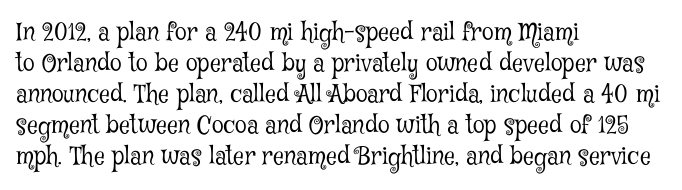
Q: Is the text bold? A: No.
Q: Is the text italic (slanted)? A: No, it is upright.
Q: Is the text underlined? A: No.
Q: How is the paragraph aligned? A: Left-aligned.
Q: Is the spacing between letters normal or unusually wide? A: Normal.
Q: Is the spacing between lines tight, normal or loose? A: Normal.
